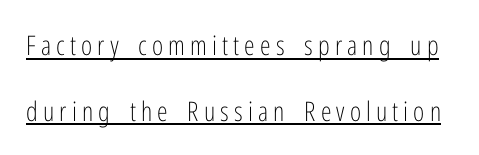
Q: Is the text bold? A: No.
Q: Is the text italic (slanted)? A: No, it is upright.
Q: Is the text underlined? A: Yes.
Q: Is the spacing between lines tight, normal or loose? A: Loose.
